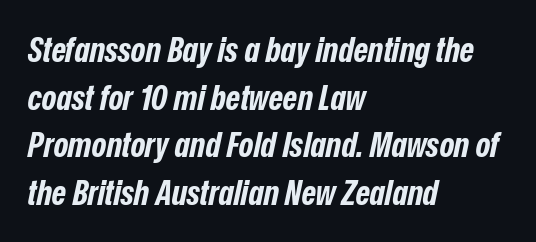
The block of text has a typical density, with ordinary space between rows. The lines in this sample share a left origin and differ only in where they stop. This sample has the flowing, uneven cadence of proportional lettering. Beneath every word, the page is bare. The type is set solid horizontally, with unmodified tracking.
